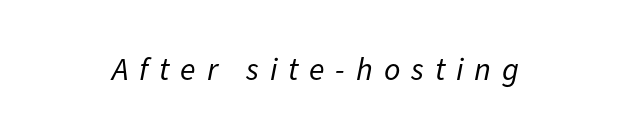
Q: Is the text bold? A: No.
Q: Is the text italic (slanted)? A: Yes, it leans right by about 11 degrees.
Q: Is the text underlined? A: No.
Q: Is the spacing between letters normal or unusually wide? A: Unusually wide.
Q: Width (condensed, normal, or wide)? A: Normal.
Q: Stroke contrast? A: Low.
Q: x-height? A: Medium.
Q: Monospaced? A: No.
